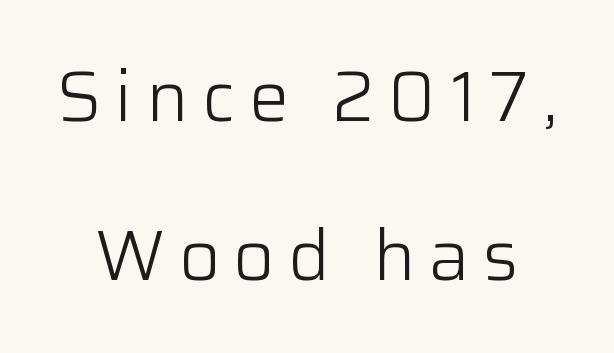
The specimen reads as upright at a glance. Varying glyph widths throughout — classic text-font behaviour. Each stroke keeps to a modest, everyday thickness or less. Whoever set this chose breathing room over compactness in the vertical rhythm.
